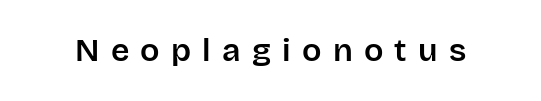
{"serif": "no", "italic": "no", "width": "normal", "stroke_contrast": "low", "x_height": "large", "monospaced": "no", "underline": "no", "letter_spacing": "wide", "letter_spacing_em": 0.35, "glyph_px": 32}
